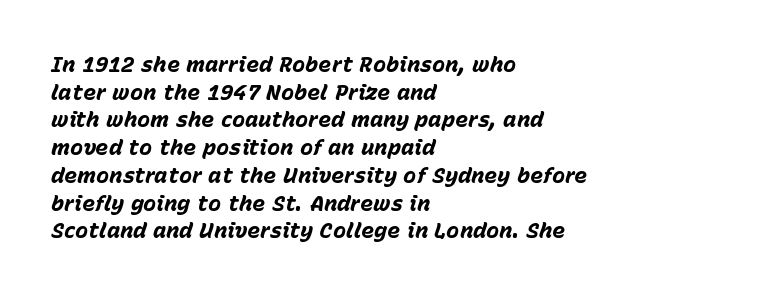
Q: Is the text bold? A: Yes.
Q: Is the text italic (slanted)? A: Yes, it leans right by about 15 degrees.
Q: Is the text underlined? A: No.
Q: How is the paragraph aligned? A: Left-aligned.
Q: Is the spacing between letters normal or unusually wide? A: Normal.
Q: Is the spacing between lines tight, normal or loose? A: Normal.
